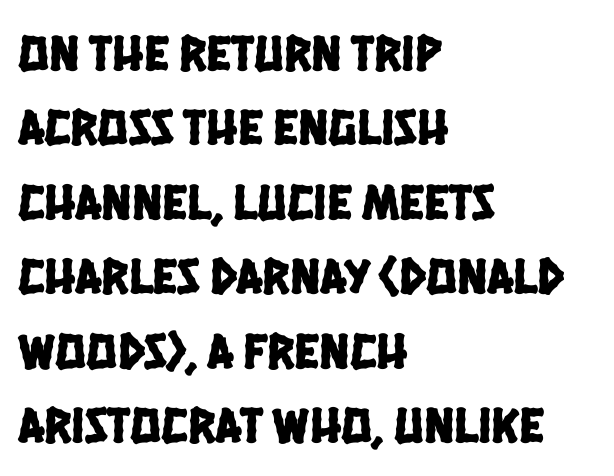
Short and long lines alike share a common starting point at left. Is the letter spacing exaggerated? No — it looks like the ordinary default. This sample uses a sans-serif face. Line spacing here is normal. Type without underlining.
